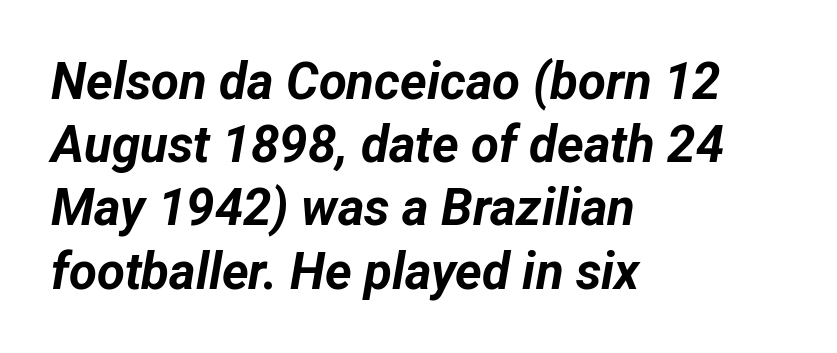
Q: Is the text bold? A: Yes.
Q: Is the text italic (slanted)? A: Yes, it leans right by about 12 degrees.
Q: Is the text underlined? A: No.
Q: How is the paragraph aligned? A: Left-aligned.
Q: Is the spacing between letters normal or unusually wide? A: Normal.
Q: Width (condensed, normal, or wide)? A: Normal.
Q: Stroke contrast? A: Low.
Q: x-height? A: Medium.
Q: Monospaced? A: No.
